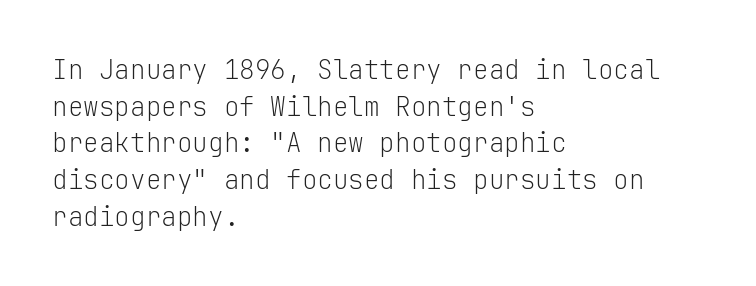
Q: Is the text bold? A: No.
Q: Is the text italic (slanted)? A: No, it is upright.
Q: Is the text underlined? A: No.
Q: How is the paragraph aligned? A: Left-aligned.
Q: Is the spacing between letters normal or unusually wide? A: Normal.
Q: Is the spacing between lines tight, normal or loose? A: Normal.
